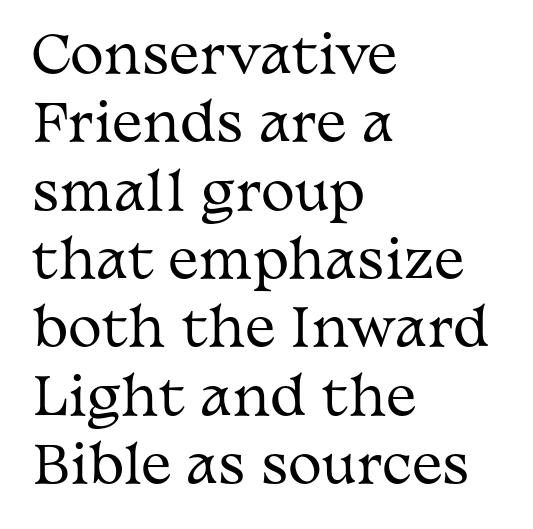
Just letters on the line, the space beneath them empty. Ordinary non-slanted type is in use. This rendering employs a face with finishing strokes, i.e., a serif. Compared with a typical body face, this is equally light or lighter still. Here the glyphs are tracked normally, forming tight word shapes. The paragraph has a hard left edge and a soft right edge.
